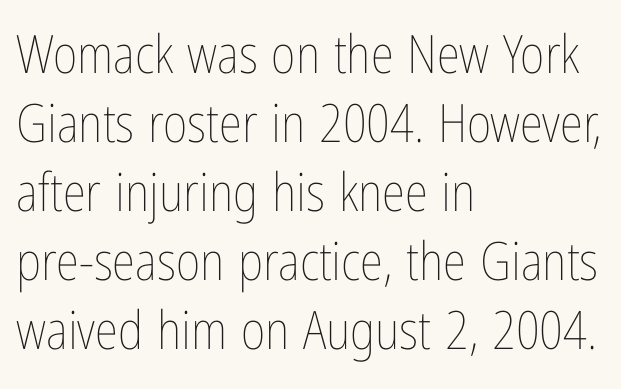
The image shows 53 px thin, condensed type, upright; set left-aligned, normal line spacing (1.3x), normal letter spacing, not underlined; low stroke contrast and a medium x-height.
